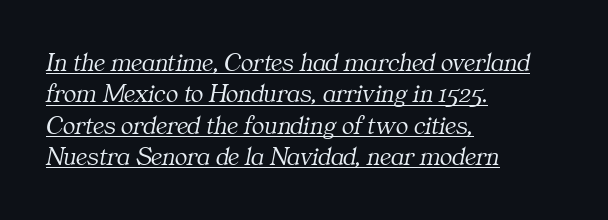
Q: Is the text bold? A: No.
Q: Is the text italic (slanted)? A: Yes, it leans right by about 11 degrees.
Q: Is the text underlined? A: Yes.
Q: How is the paragraph aligned? A: Left-aligned.
Q: Is the spacing between letters normal or unusually wide? A: Normal.
